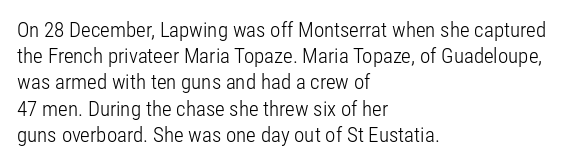
Q: Is the text bold? A: No.
Q: Is the text italic (slanted)? A: No, it is upright.
Q: Is the text underlined? A: No.
Q: How is the paragraph aligned? A: Left-aligned.
Q: Is the spacing between letters normal or unusually wide? A: Normal.
Q: Is the spacing between lines tight, normal or loose? A: Normal.
